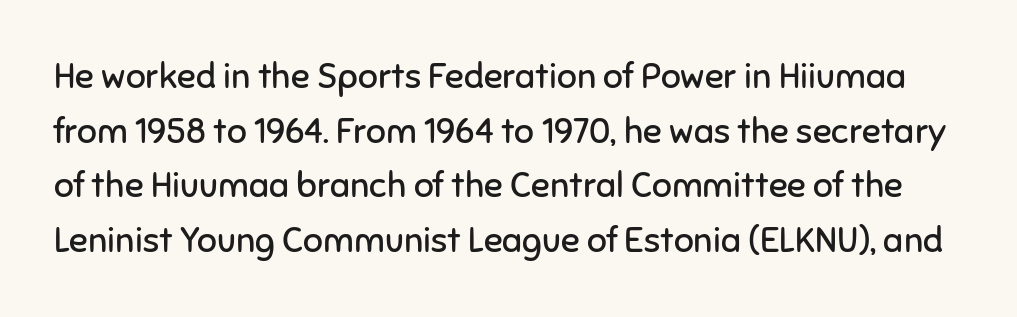
{"serif": "no", "italic": "no", "bold": "no", "weight": "regular", "width": "normal", "stroke_contrast": "low", "x_height": "medium", "monospaced": "no", "underline": "no", "line_spacing": "normal", "line_spacing_ratio": 1.56, "letter_spacing": "normal", "letter_spacing_em": 0.0, "glyph_px": 35}
